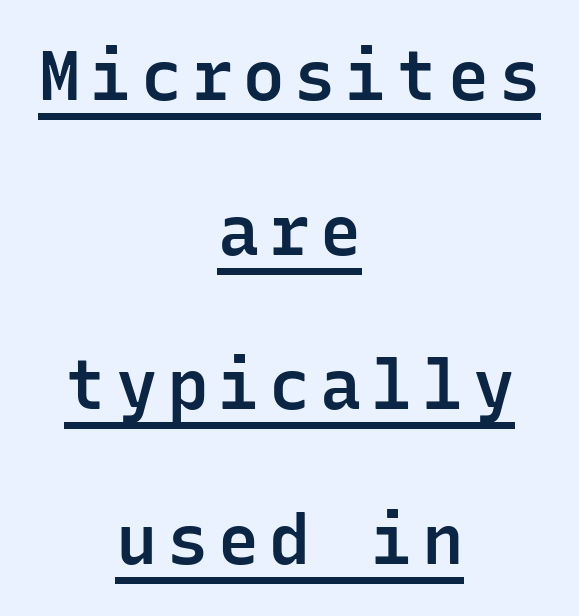
Compared with undecorated copy, this sample adds a rule below the words. A somewhat darkened texture: the type is semibold rather than bold. Where is the straight margin? There isn't one; the lines are centered. The face used here is monospaced, like something from a code editor. A great deal of white space separates one row of letters from the next.
